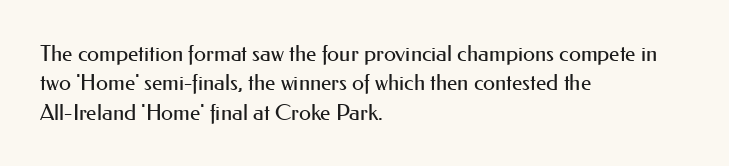
Q: Is the text bold? A: No.
Q: Is the text italic (slanted)? A: No, it is upright.
Q: Is the text underlined? A: No.
Q: How is the paragraph aligned? A: Left-aligned.
Q: Is the spacing between letters normal or unusually wide? A: Normal.
Q: Is the spacing between lines tight, normal or loose? A: Normal.
